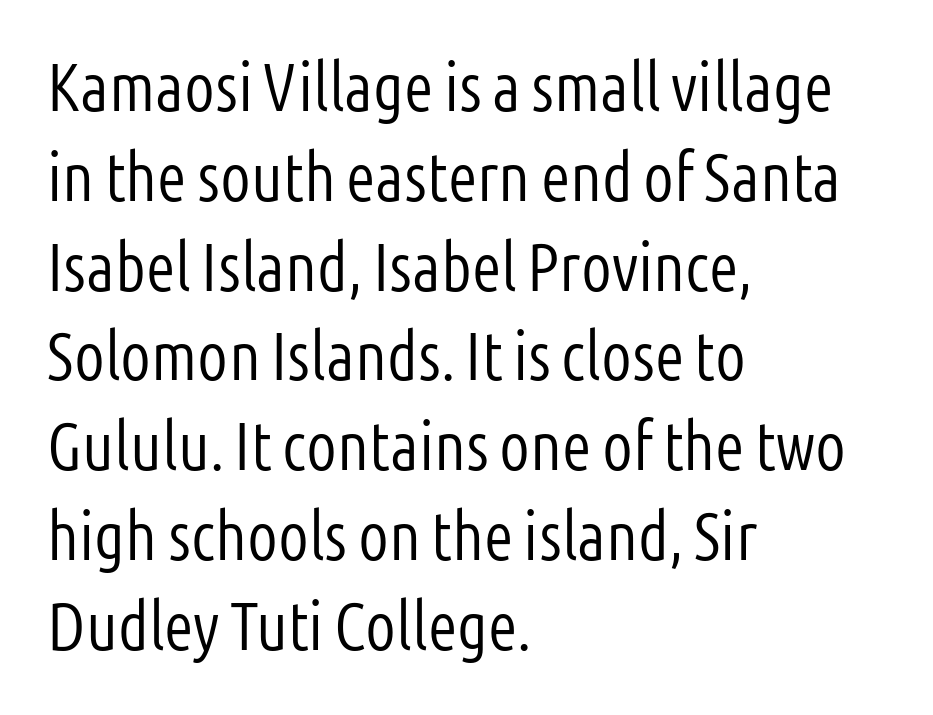
Q: Is the text bold? A: No.
Q: Is the text italic (slanted)? A: No, it is upright.
Q: Is the typeface a serif or a sans-serif typeface? A: Sans-serif.
Q: Is the text underlined? A: No.
Q: How is the paragraph aligned? A: Left-aligned.
Q: Is the spacing between letters normal or unusually wide? A: Normal.
Q: Is the spacing between lines tight, normal or loose? A: Normal.
Q: Width (condensed, normal, or wide)? A: Condensed.
Q: Stroke contrast? A: Low.
Q: x-height? A: Medium.
Q: Monospaced? A: No.
